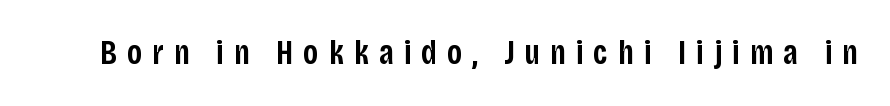
{"serif": "no", "italic": "no", "bold": "semi", "weight": "semibold", "width": "condensed", "stroke_contrast": "low", "x_height": "large", "monospaced": "no", "underline": "no", "letter_spacing": "wide", "letter_spacing_em": 0.3, "glyph_px": 34}
